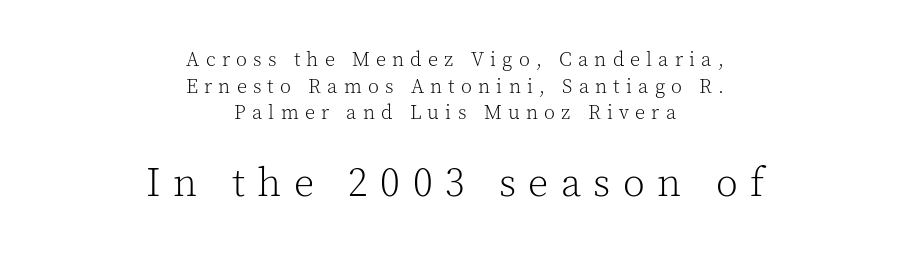
Nope, not italic — everything's standing straight. The line texture is sparse and dotted thanks to wide tracking. Compared with a typical body face, this is equally light or lighter still. Which of the two is more prominent by size? The second, at the bottom. Both edges are ragged and mirror each other, which tells us the setting is centered. The passage shown is not underscored anywhere.
